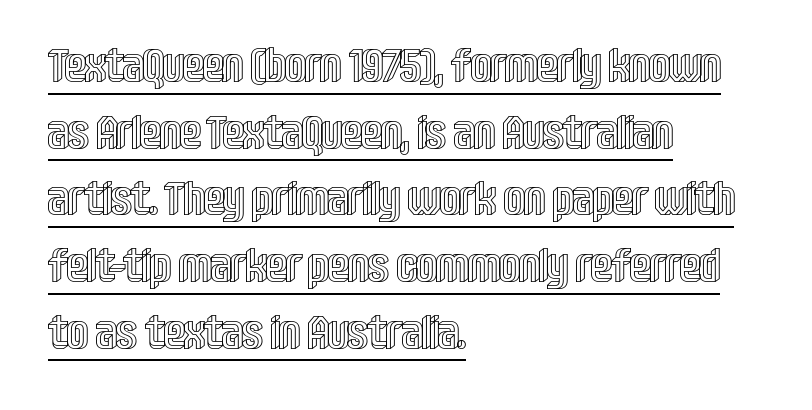
Note the varied advance widths — an 'i' is clearly narrower than an 'm'. In CSS terms this would be text-align: left. Nope, not italic — everything's standing straight. Tracking value appears to be zero — textbook default spacing. Emphasis is given by a line drawn under the lettering.
